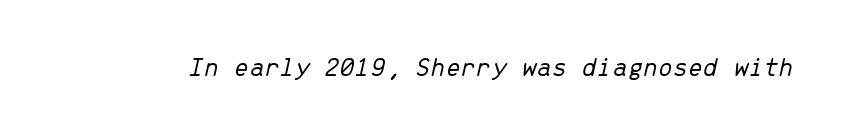
Looking at the ascenders, they clearly lean. Tracking here is standard; glyphs follow each other at the usual distance. Bold? No — there's no thickening of the strokes. No word sits above an underline.
